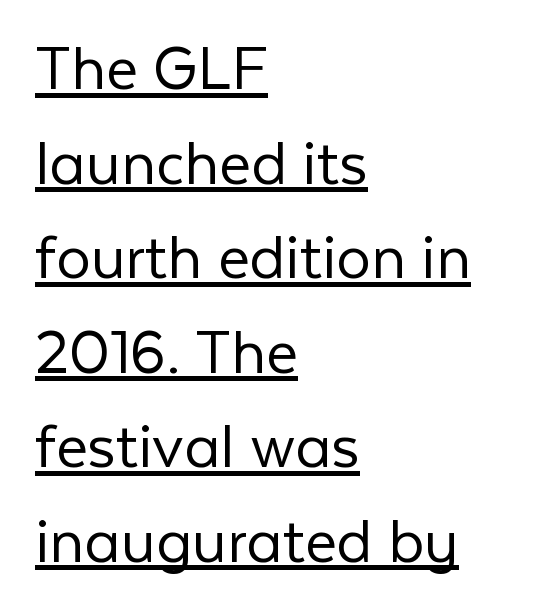
The image shows 69 px light sans-serif type, upright; set left-aligned, normal line spacing (1.37x), normal letter spacing, underlined; low stroke contrast and a medium x-height.
